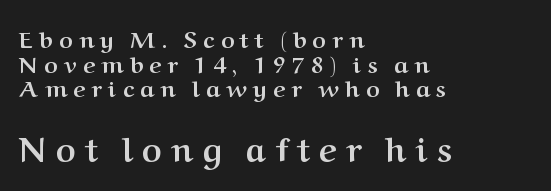
{"serif": "yes", "italic": "no", "bold": "yes", "weight": "semibold", "width": "normal", "stroke_contrast": "medium", "x_height": "medium", "monospaced": "no", "underline": "no", "align": "left", "line_spacing": "tight", "line_spacing_ratio": 1.07, "letter_spacing": "wide", "letter_spacing_em": 0.28, "larger_block": "second", "size_ratio": 1.48, "glyph_px": 34}
